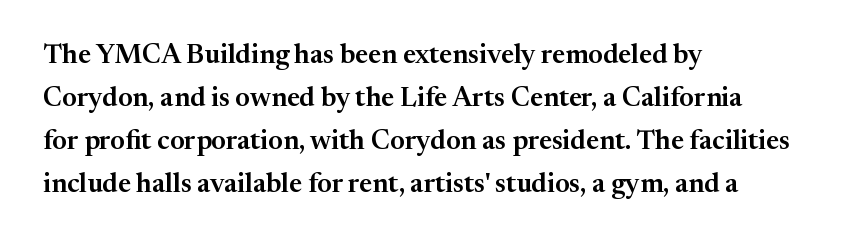
Q: Is the text italic (slanted)? A: No, it is upright.
Q: Is the text underlined? A: No.
Q: How is the paragraph aligned? A: Left-aligned.
Q: Is the spacing between letters normal or unusually wide? A: Normal.
Q: Is the spacing between lines tight, normal or loose? A: Normal.
